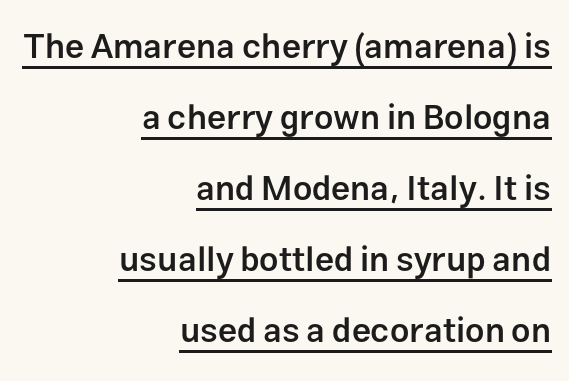
Letter spacing: default. The rendering uses the underline text-decoration. Where is the straight margin? On the right. Spacing verdict: proportional, widths tailored to each character. Upright lettering throughout. Vertically, the passage feels expansive, rows floating well apart.
